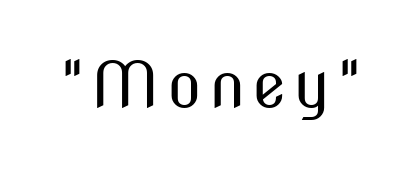
Posture: upright roman. Each row of text sits above clean, open space. Proportional: the letters do not fall into vertical columns. The cut favours lightness, reaching ordinary text weight at its darkest. In terms of letterform style, serifs are entirely absent.
